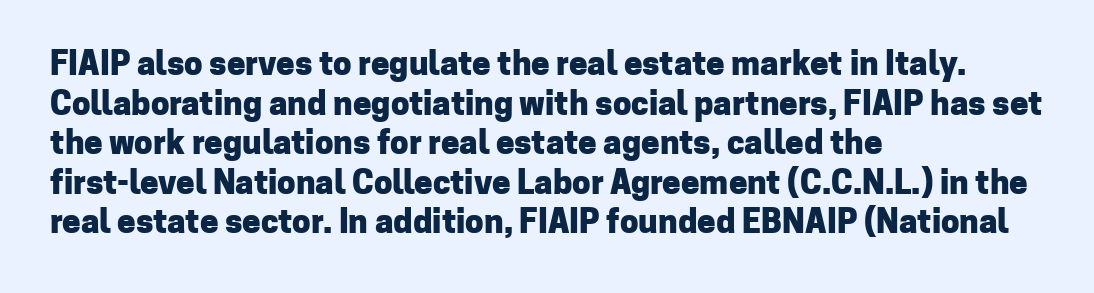
Q: Is the text bold? A: Yes.
Q: Is the text italic (slanted)? A: No, it is upright.
Q: Is the typeface a serif or a sans-serif typeface? A: Sans-serif.
Q: Is the text underlined? A: No.
Q: How is the paragraph aligned? A: Left-aligned.
Q: Is the spacing between letters normal or unusually wide? A: Normal.
Q: Width (condensed, normal, or wide)? A: Normal.
Q: Stroke contrast? A: Low.
Q: x-height? A: Medium.
Q: Monospaced? A: No.
